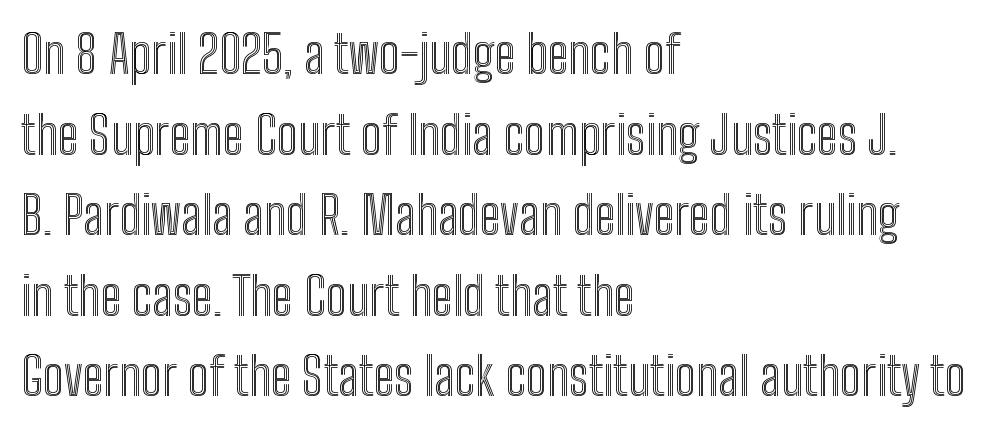
Q: Is the text italic (slanted)? A: No, it is upright.
Q: Is the text underlined? A: No.
Q: How is the paragraph aligned? A: Left-aligned.
Q: Is the spacing between letters normal or unusually wide? A: Normal.
Q: Is the spacing between lines tight, normal or loose? A: Normal.
Q: Width (condensed, normal, or wide)? A: Condensed.
Q: x-height? A: Medium.
Q: Monospaced? A: No.
